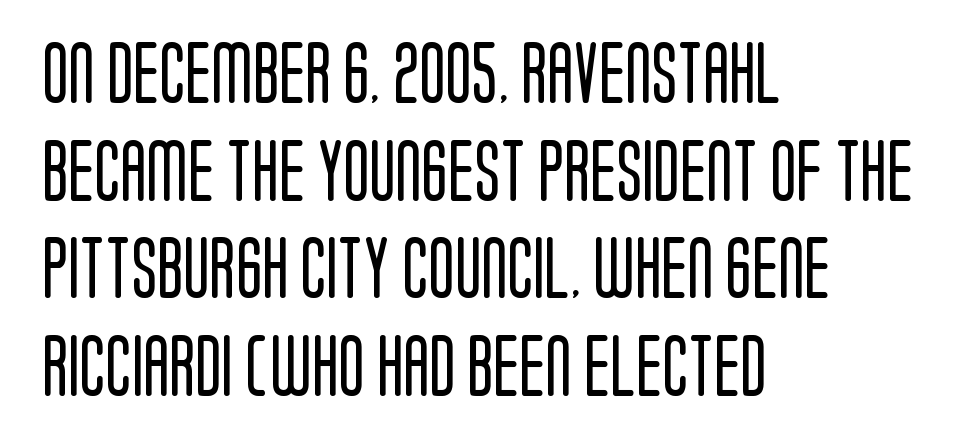
The zone under the glyphs is completely vacant. Do the letters lean? They stand straight. The rendering keeps characters at their native spacing. Each letter keeps its own natural width here, so spacing adapts to shape.
